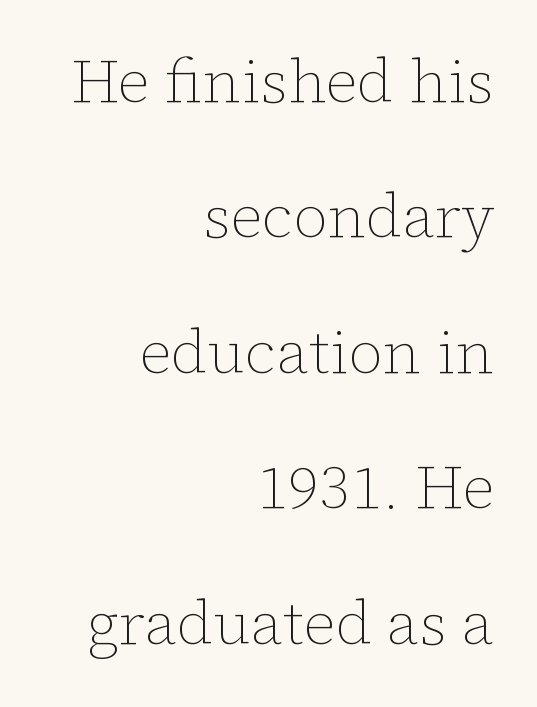
These lines keep a tight, regular rhythm from letter to letter. Compared with a typical body face, this is equally light or lighter still. The lines in this sample share a right terminus and differ only in where they begin. Widely set lines give the paragraph a tall, airy silhouette.
